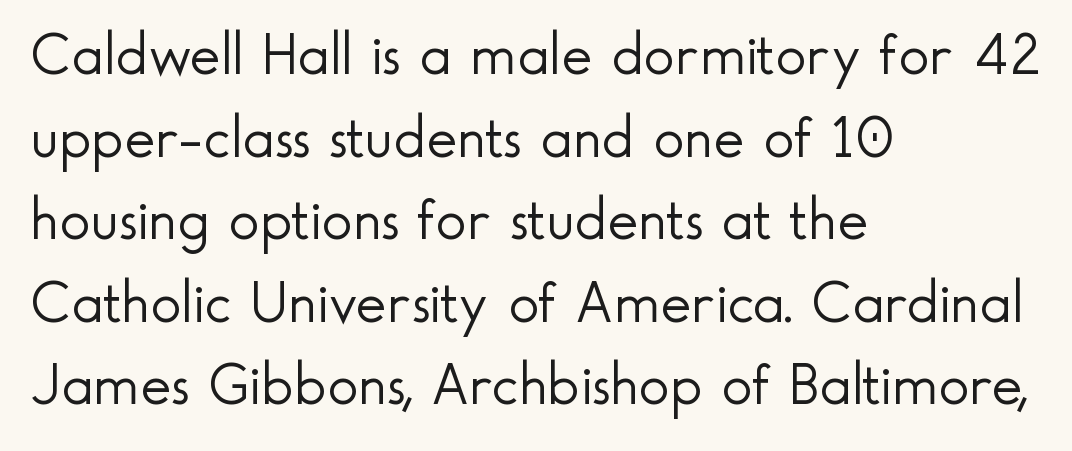
The image shows 59 px light sans-serif type, upright; set left-aligned, normal line spacing (1.4x), normal letter spacing, not underlined; a small x-height.
